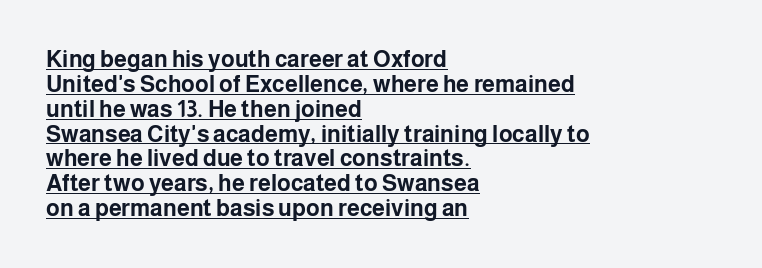
Q: Is the text bold? A: Yes.
Q: Is the text italic (slanted)? A: No, it is upright.
Q: Is the text underlined? A: Yes.
Q: How is the paragraph aligned? A: Left-aligned.
Q: Is the spacing between letters normal or unusually wide? A: Normal.
Q: Is the spacing between lines tight, normal or loose? A: Tight.
